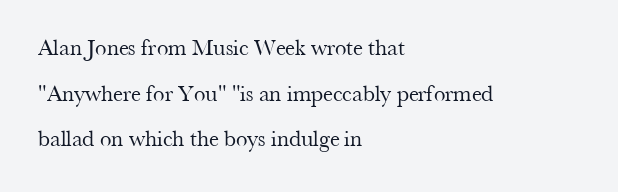
The image shows 23 px text type, upright; set left-aligned, loose line spacing (1.98x), normal letter spacing, not underlined.
